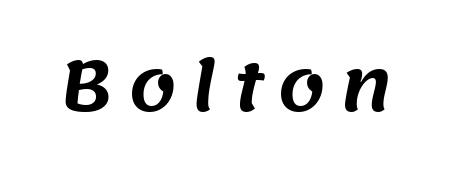
Note: no serifs on the glyphs. Tracking here is generous; glyphs stand well apart from one another. Is this a fixed-width face? No — the glyphs have proportional, varying widths. The space directly below the letters is spotless.
